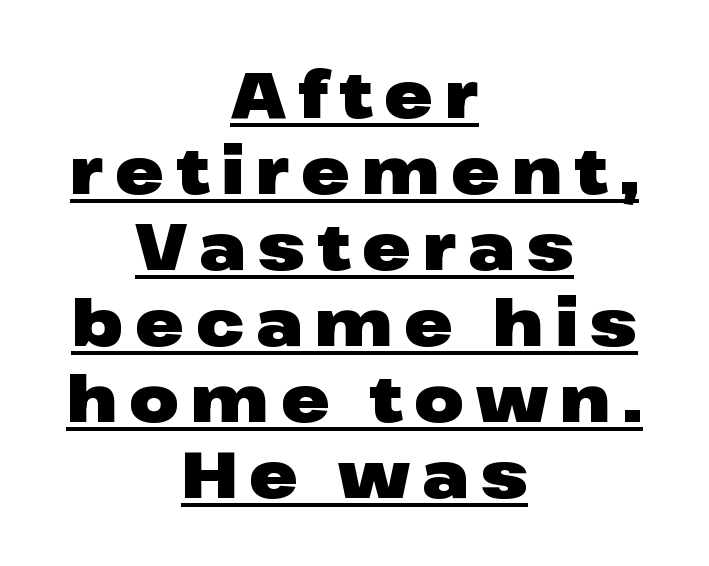
The image shows 65 px heavy, wide sans-serif type, upright; set centered, line spacing 1.17x, underlined; low stroke contrast and a medium x-height.
